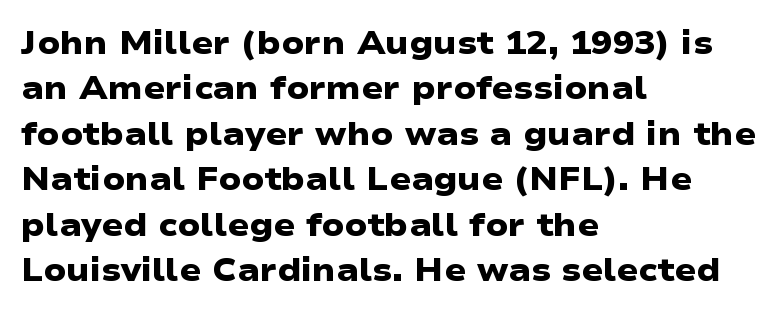
{"serif": "no", "bold": "yes", "weight": "heavy", "width": "wide", "stroke_contrast": "low", "x_height": "medium", "monospaced": "no", "underline": "no", "align": "left", "line_spacing": "normal", "line_spacing_ratio": 1.42, "letter_spacing": "normal", "letter_spacing_em": 0.0, "glyph_px": 32}
